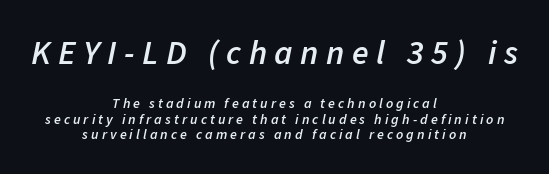
Q: Is the text bold? A: Semi-bold.
Q: Is the text italic (slanted)? A: Yes, it leans right by about 11 degrees.
Q: Is the text underlined? A: No.
Q: How is the paragraph aligned? A: Centered.
Q: Is the spacing between letters normal or unusually wide? A: Unusually wide.
Q: Is the spacing between lines tight, normal or loose? A: Tight.
Q: Which block of text is set in a larger size, the first (top) or the second (bottom)? A: The first (top) one.
Q: Width (condensed, normal, or wide)? A: Normal.
Q: Stroke contrast? A: Low.
Q: x-height? A: Medium.
Q: Monospaced? A: No.
